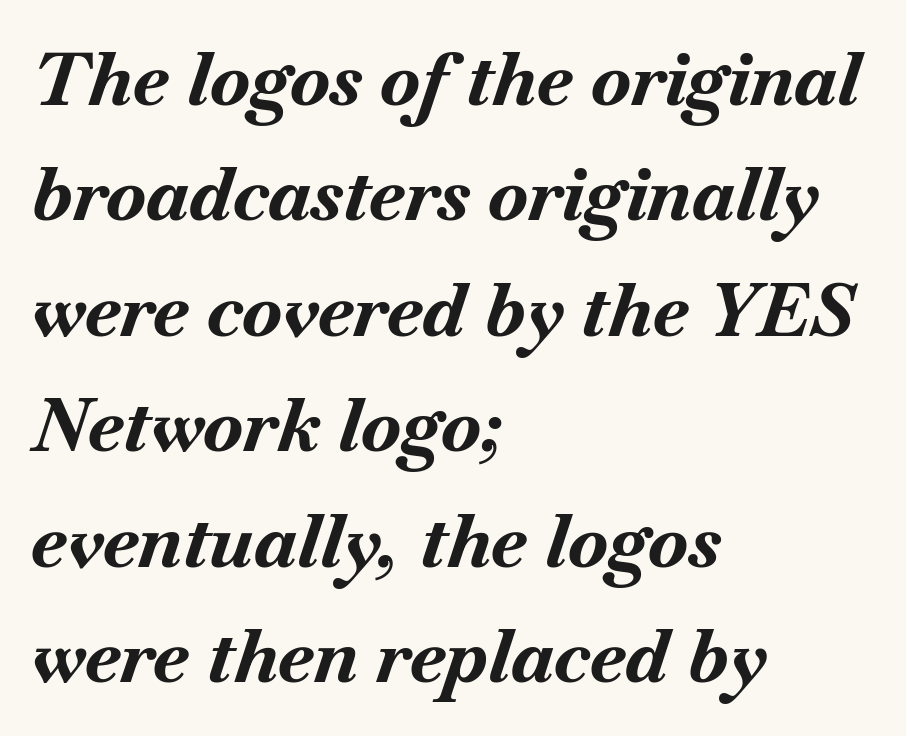
Q: Is the text bold? A: Yes.
Q: Is the text italic (slanted)? A: Yes, it leans right by about 18 degrees.
Q: Is the text underlined? A: No.
Q: How is the paragraph aligned? A: Left-aligned.
Q: Is the spacing between letters normal or unusually wide? A: Normal.
Q: Is the spacing between lines tight, normal or loose? A: Normal.
Q: Width (condensed, normal, or wide)? A: Normal.
Q: Stroke contrast? A: Medium.
Q: x-height? A: Small.
Q: Monospaced? A: No.
